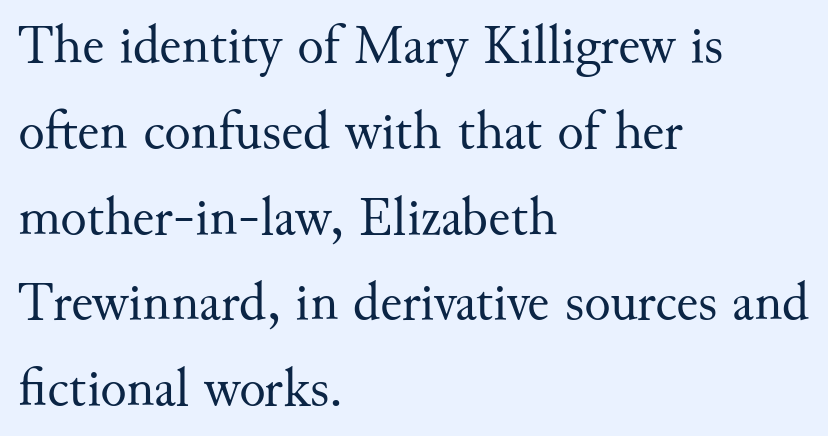
Q: Is the text bold? A: No.
Q: Is the text italic (slanted)? A: No, it is upright.
Q: Is the typeface a serif or a sans-serif typeface? A: Serif.
Q: Is the text underlined? A: No.
Q: How is the paragraph aligned? A: Left-aligned.
Q: Is the spacing between letters normal or unusually wide? A: Normal.
Q: Is the spacing between lines tight, normal or loose? A: Normal.
Q: Width (condensed, normal, or wide)? A: Normal.
Q: Stroke contrast? A: Medium.
Q: x-height? A: Small.
Q: Monospaced? A: No.
